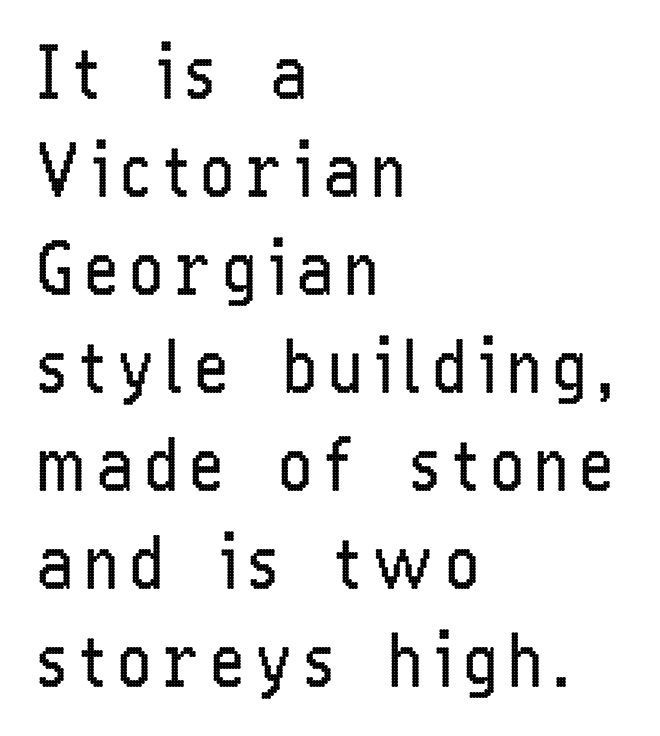
The characters are drawn with everyday or finer stroke widths. Proportional: the letters do not fall into vertical columns. To sum up the face: it is a sans, with no serifs. Short and long lines alike share a common starting point at left. Does the leading feel generous? No, just average. Italic: no, the glyphs are upright roman.
